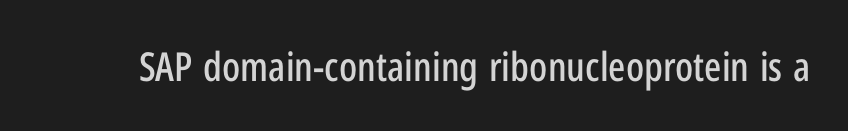
The image shows 40 px condensed sans-serif type, upright; set normal letter spacing, not underlined; low stroke contrast and a medium x-height.
